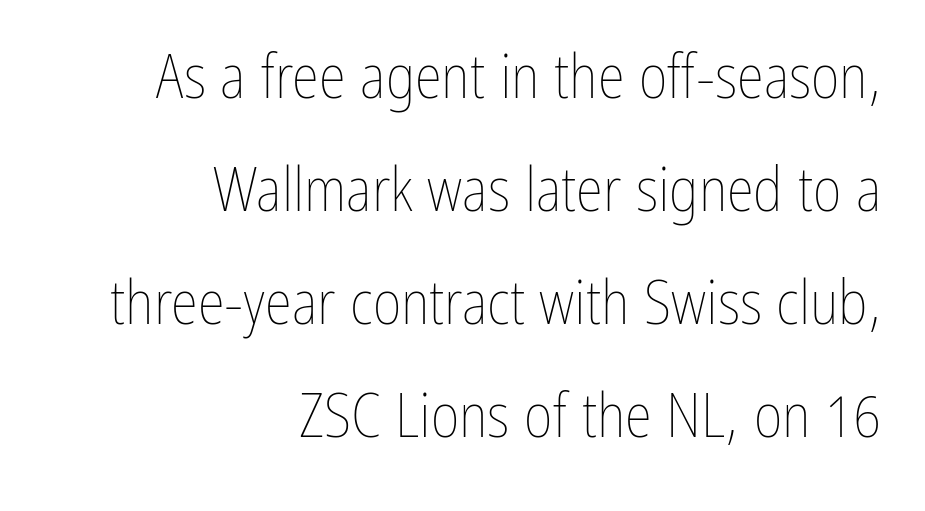
Q: Is the text bold? A: No.
Q: Is the text italic (slanted)? A: No, it is upright.
Q: Is the text underlined? A: No.
Q: How is the paragraph aligned? A: Right-aligned.
Q: Is the spacing between letters normal or unusually wide? A: Normal.
Q: Width (condensed, normal, or wide)? A: Condensed.
Q: Stroke contrast? A: Low.
Q: x-height? A: Medium.
Q: Monospaced? A: No.
